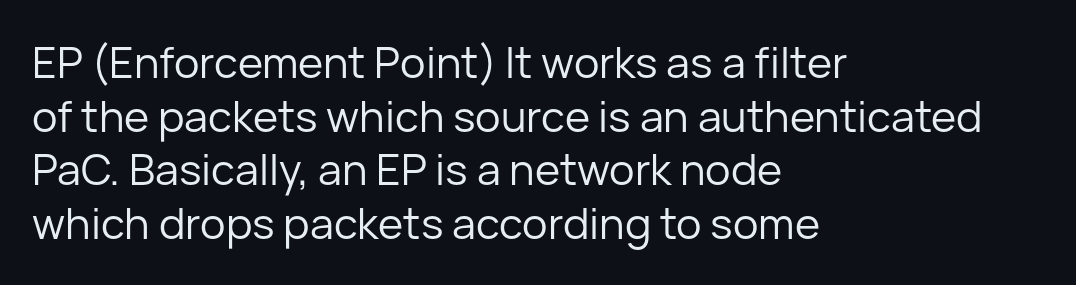
The image shows 43 px regular-weight sans-serif type, upright; set left-aligned, normal line spacing (1.25x), normal letter spacing, not underlined; low stroke contrast and a medium x-height.
